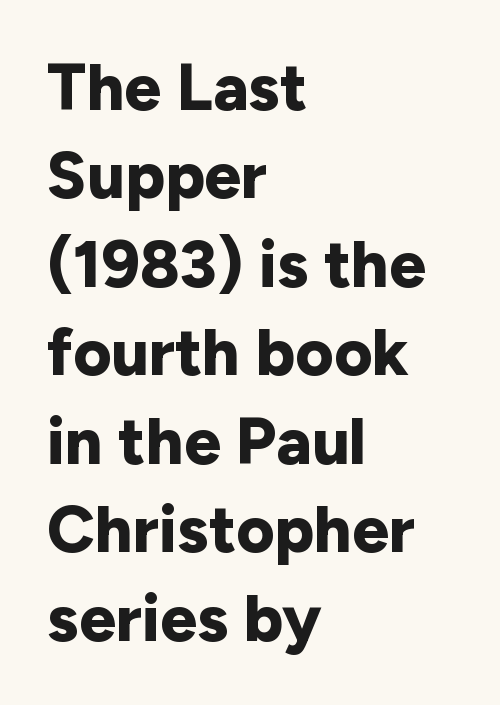
The image shows 66 px bold sans-serif type, upright; set left-aligned, normal line spacing (1.34x), normal letter spacing, not underlined; low stroke contrast and a medium x-height.
